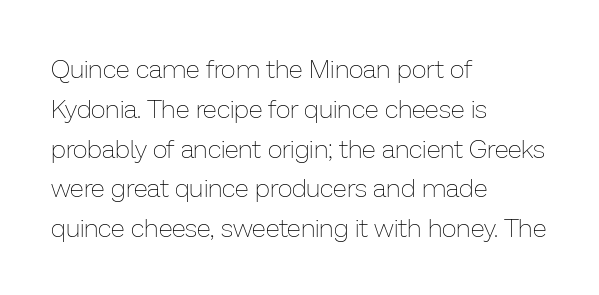
Q: Is the text bold? A: No.
Q: Is the text italic (slanted)? A: No, it is upright.
Q: Is the text underlined? A: No.
Q: How is the paragraph aligned? A: Left-aligned.
Q: Is the spacing between letters normal or unusually wide? A: Normal.
Q: Is the spacing between lines tight, normal or loose? A: Normal.
